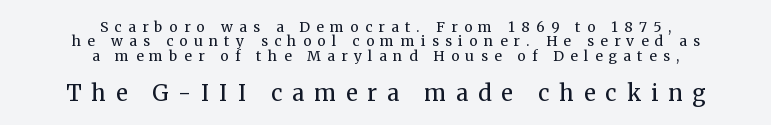
{"italic": "no", "bold": "no", "underline": "no", "align": "center", "line_spacing": "tight", "line_spacing_ratio": 1.03, "letter_spacing": "wide", "letter_spacing_em": 0.46, "larger_block": "second", "size_ratio": 1.57, "glyph_px": 22}
